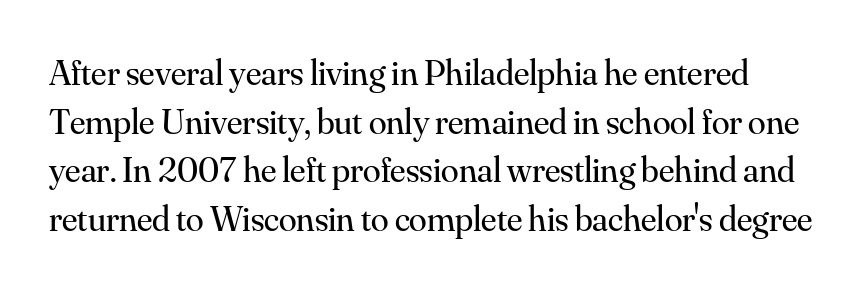
The image shows 36 px regular-weight serif type, upright; set normal line spacing (1.35x), normal letter spacing, not underlined; medium stroke contrast and a small x-height.
